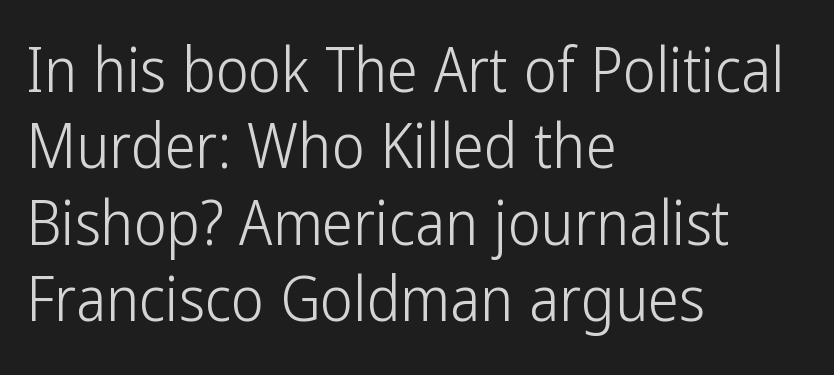
{"serif": "no", "italic": "no", "bold": "no", "weight": "light", "width": "condensed", "stroke_contrast": "low", "x_height": "medium", "monospaced": "no", "underline": "no", "align": "left", "line_spacing_ratio": 1.23, "letter_spacing": "normal", "letter_spacing_em": 0.0, "glyph_px": 62}
